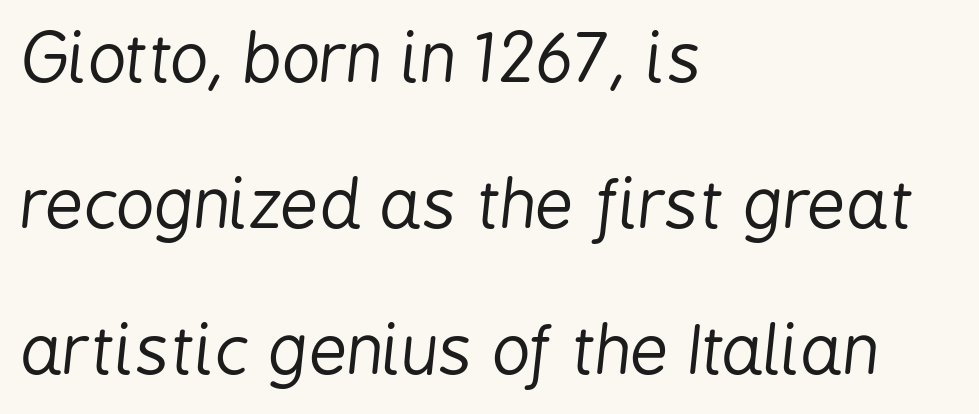
Honestly, the letter spacing is just normal — you wouldn't notice it. The passage shown is typed in a proportional face where columns would drift. Layout note: lines flush left. The space between consecutive lines is lavish.
